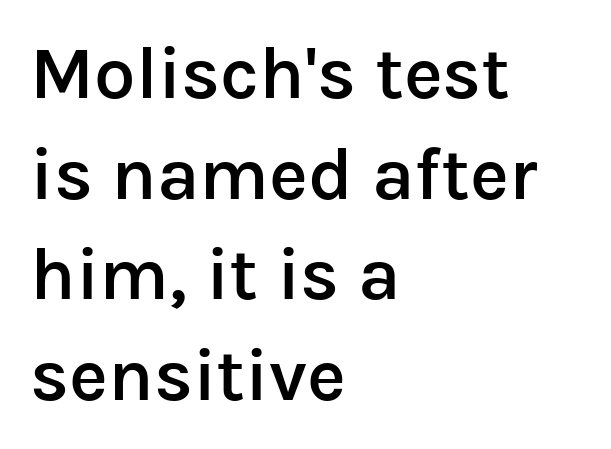
This rendering leaves character spacing at its baseline value. The letters advance in unequal steps, a hallmark of proportional type. The font family rendered here belongs to the sans-serif group. Stems and bowls a touch heavier than normal — semibold.
